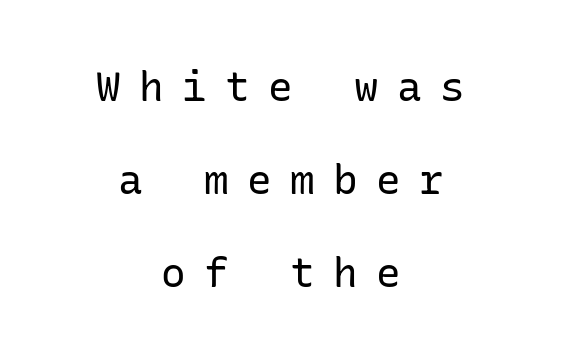
Casual observation: everything's sitting right in the middle. Stroke terminals: plain, sans-serif. Italic: no, the glyphs are upright roman. Stroke thickness stays within the range of a standard reading face or lighter. Has an underline been added? It has not.
